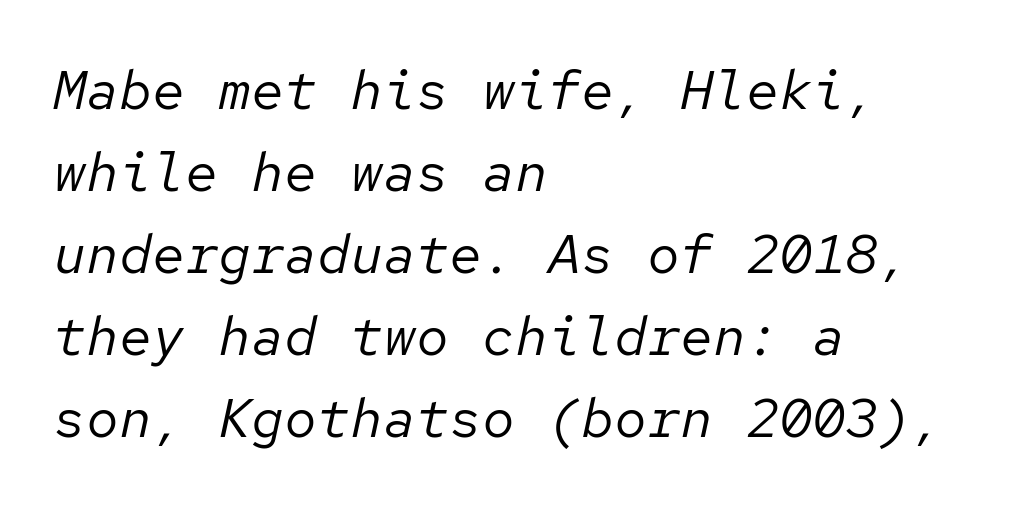
The image shows 55 px regular-weight type, italic (leaning right), monospaced; set left-aligned, normal line spacing (1.49x), normal letter spacing, not underlined; low stroke contrast and a medium x-height.
